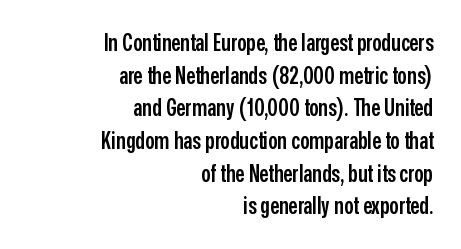
The image shows 23 px text type, upright; set right-aligned, normal line spacing (1.42x), normal letter spacing, not underlined.
